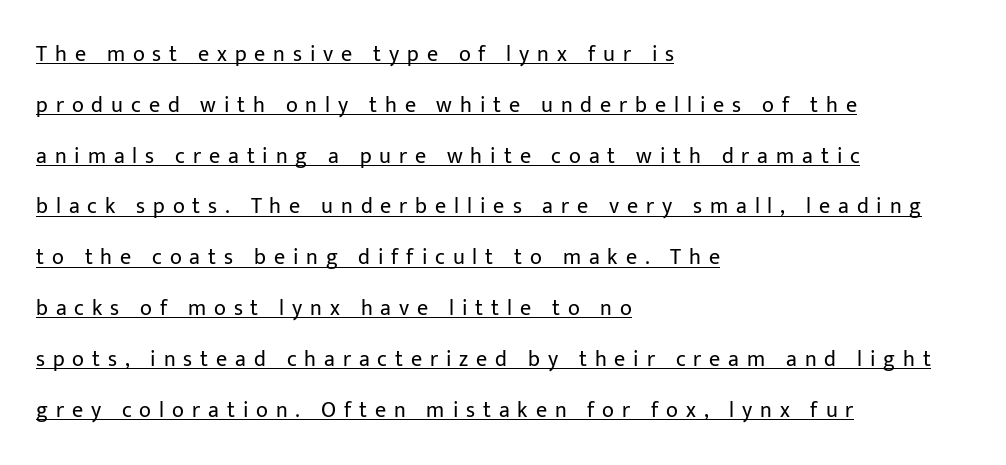
{"italic": "no", "bold": "no", "underline": "yes", "align": "left", "line_spacing": "loose", "line_spacing_ratio": 2.31, "letter_spacing": "wide", "letter_spacing_em": 0.36, "glyph_px": 22}
